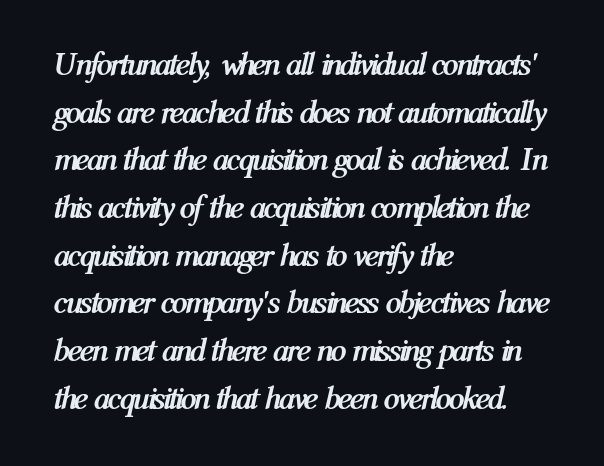
The image shows 32 px semibold, condensed type, italic (leaning right); set left-aligned, normal line spacing (1.49x), normal letter spacing, not underlined; medium stroke contrast and a medium x-height.
